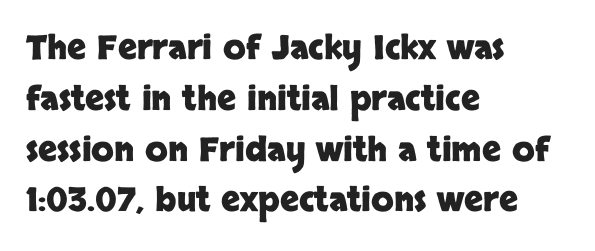
To sum up the face: it is a sans, with no serifs. Rows of type keep a routine distance in the vertical direction. Typographic density is high because the face is bold. The strip under each line holds only bare page. Students, note that the glyphs here touch the page at normal intervals.
